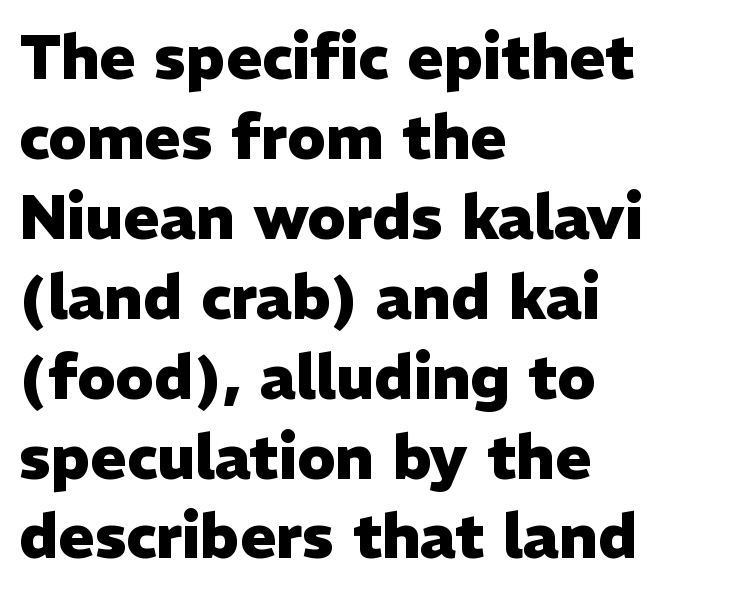
{"serif": "no", "italic": "no", "bold": "yes", "weight": "heavy", "width": "normal", "stroke_contrast": "low", "x_height": "medium", "monospaced": "no", "underline": "no", "align": "left", "line_spacing": "normal", "line_spacing_ratio": 1.31, "letter_spacing": "normal", "letter_spacing_em": 0.0, "glyph_px": 61}
